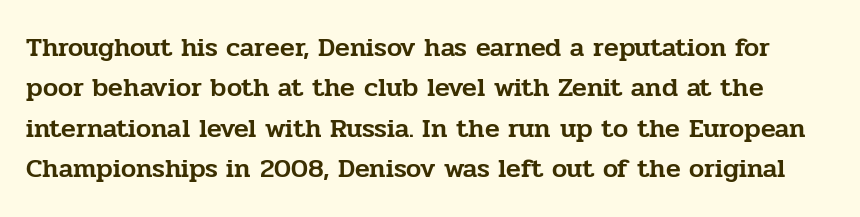
The image shows 27 px text type, upright; set normal line spacing (1.5x), normal letter spacing, not underlined.
